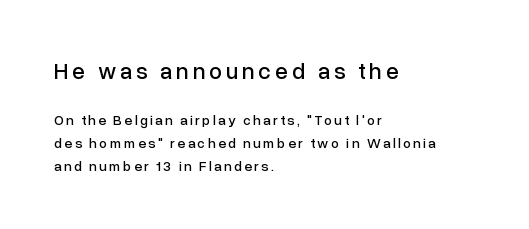
The space between consecutive lines is moderate. Is there any slant? The stems are plumb. Leftover space on each line is placed entirely after the last word. Which chunk is bigger? The first one — the top block dwarfs the bottom.
